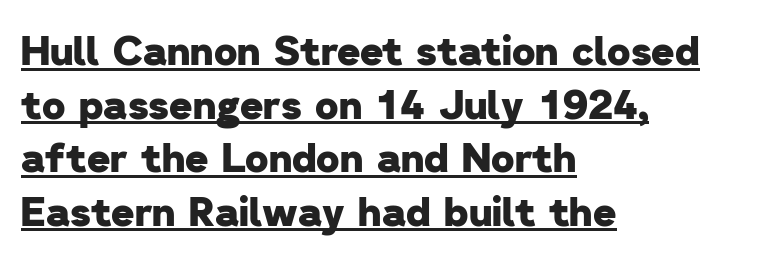
{"serif": "no", "bold": "yes", "weight": "heavy", "width": "normal", "stroke_contrast": "low", "x_height": "medium", "monospaced": "no", "underline": "yes", "align": "left", "line_spacing": "normal", "line_spacing_ratio": 1.34, "letter_spacing": "normal", "letter_spacing_em": 0.0, "glyph_px": 40}
